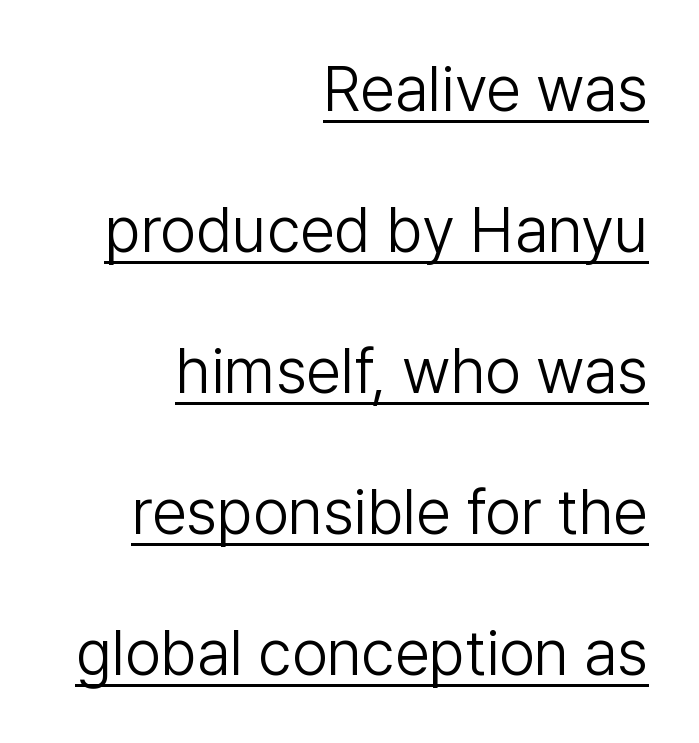
Q: Is the text bold? A: No.
Q: Is the text italic (slanted)? A: No, it is upright.
Q: Is the typeface a serif or a sans-serif typeface? A: Sans-serif.
Q: Is the text underlined? A: Yes.
Q: How is the paragraph aligned? A: Right-aligned.
Q: Is the spacing between letters normal or unusually wide? A: Normal.
Q: Is the spacing between lines tight, normal or loose? A: Loose.
Q: Width (condensed, normal, or wide)? A: Normal.
Q: Stroke contrast? A: Low.
Q: x-height? A: Medium.
Q: Monospaced? A: No.
